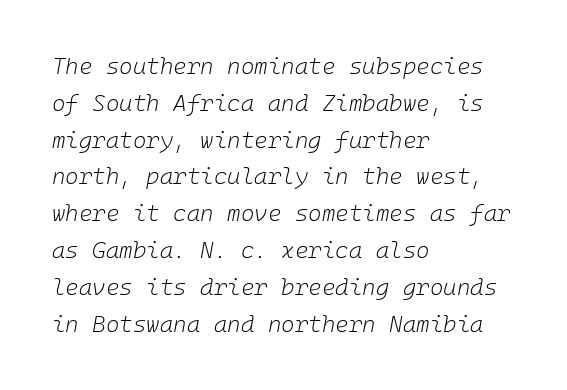
{"italic": "yes", "lean": "right", "slant_degrees": 10, "bold": "no", "underline": "no", "align": "left", "line_spacing": "normal", "line_spacing_ratio": 1.6, "letter_spacing": "normal", "letter_spacing_em": 0.0, "glyph_px": 23}
